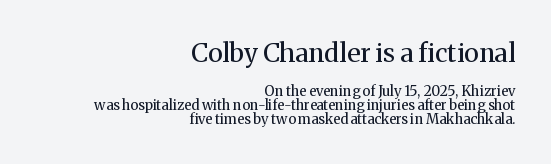
Q: Is the text bold? A: No.
Q: Is the text italic (slanted)? A: No, it is upright.
Q: Is the text underlined? A: No.
Q: How is the paragraph aligned? A: Right-aligned.
Q: Is the spacing between letters normal or unusually wide? A: Normal.
Q: Is the spacing between lines tight, normal or loose? A: Tight.
Q: Which block of text is set in a larger size, the first (top) or the second (bottom)? A: The first (top) one.
